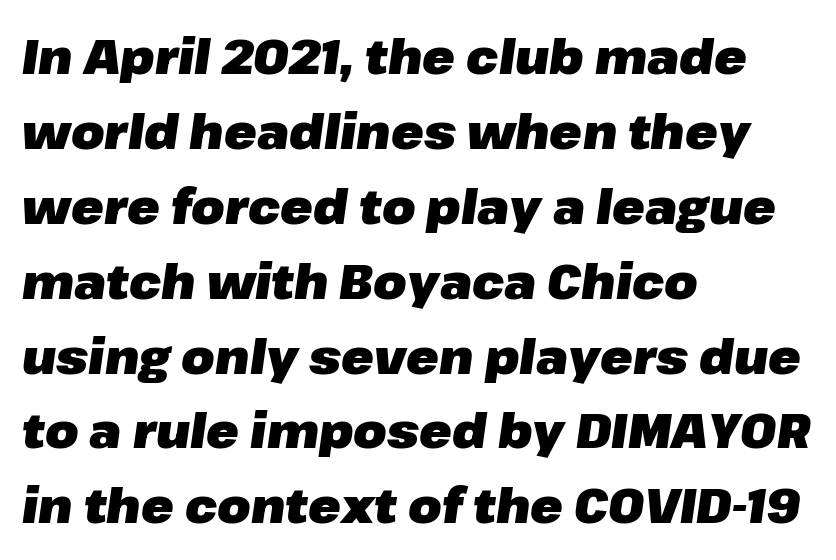
Q: Is the text bold? A: Yes.
Q: Is the text italic (slanted)? A: Yes, it leans right by about 8 degrees.
Q: Is the text underlined? A: No.
Q: How is the paragraph aligned? A: Left-aligned.
Q: Is the spacing between letters normal or unusually wide? A: Normal.
Q: Is the spacing between lines tight, normal or loose? A: Normal.
Q: Width (condensed, normal, or wide)? A: Normal.
Q: Stroke contrast? A: Low.
Q: x-height? A: Medium.
Q: Monospaced? A: No.
